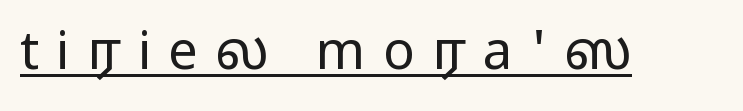
{"serif": "no", "italic": "no", "bold": "no", "weight": "regular", "width": "wide", "stroke_contrast": "low", "x_height": "medium", "monospaced": "no", "underline": "yes", "letter_spacing": "wide", "letter_spacing_em": 0.32, "glyph_px": 53}
